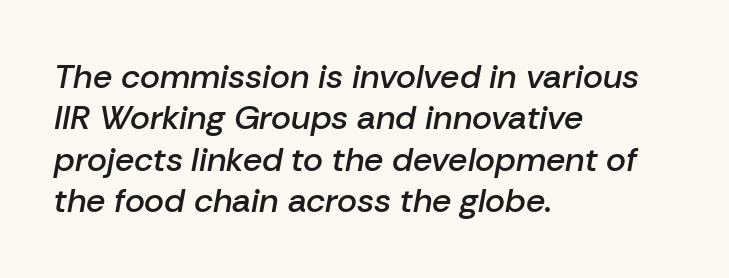
As a designer I'd log this as weight 600, semibold. The rendering keeps characters at their native spacing. When letters slant like this, we call the style italic. The lines are quadded left. Each row of text sits above clean, open space. Think of a printed novel: that variable character pitch is what you see here.
